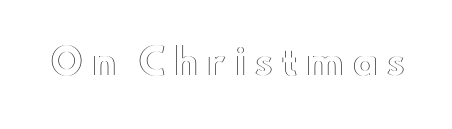
{"italic": "no", "width": "wide", "x_height": "small", "monospaced": "no", "underline": "no", "letter_spacing": "wide", "letter_spacing_em": 0.23, "glyph_px": 35}
